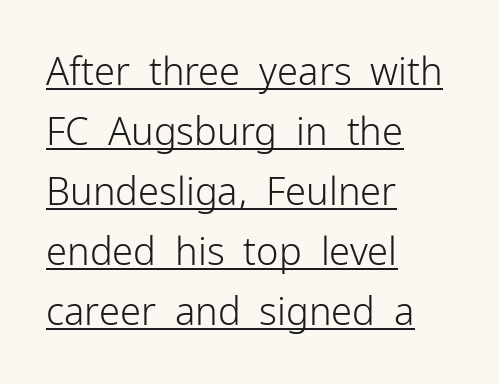
Q: Is the text bold? A: No.
Q: Is the text italic (slanted)? A: No, it is upright.
Q: Is the typeface a serif or a sans-serif typeface? A: Sans-serif.
Q: Is the text underlined? A: Yes.
Q: How is the paragraph aligned? A: Left-aligned.
Q: Is the spacing between letters normal or unusually wide? A: Normal.
Q: Is the spacing between lines tight, normal or loose? A: Normal.
Q: Width (condensed, normal, or wide)? A: Normal.
Q: Stroke contrast? A: Low.
Q: x-height? A: Medium.
Q: Monospaced? A: No.
